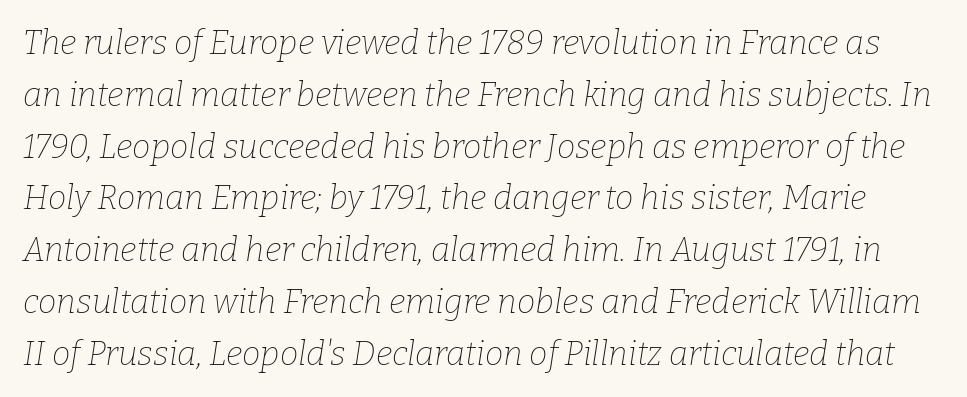
Q: Is the text bold? A: No.
Q: Is the text italic (slanted)? A: Yes, it leans right by about 9 degrees.
Q: Is the typeface a serif or a sans-serif typeface? A: Serif.
Q: Is the text underlined? A: No.
Q: Is the spacing between letters normal or unusually wide? A: Normal.
Q: Is the spacing between lines tight, normal or loose? A: Normal.
Q: Width (condensed, normal, or wide)? A: Normal.
Q: Stroke contrast? A: Low.
Q: x-height? A: Medium.
Q: Monospaced? A: No.
